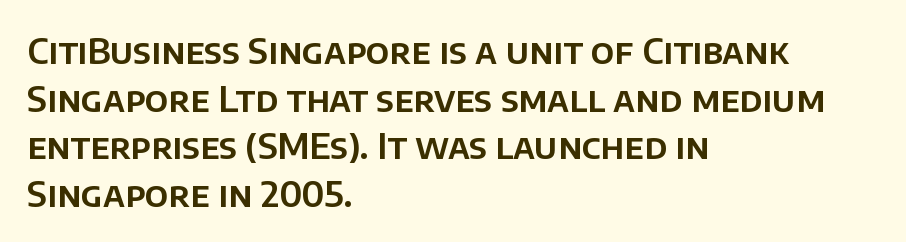
Is this a fixed-width face? No — the glyphs have proportional, varying widths. You could call the tracking neutral — neither tight nor loose. The font's upright variant was chosen for this text. Underlining? Definitely not there. Successive baselines arrive at the customary interval.
